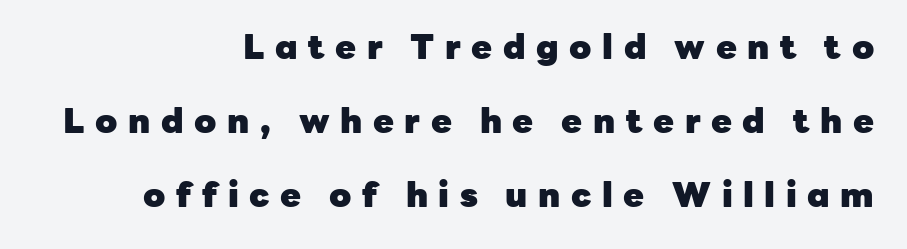
The image shows 34 px heavy sans-serif type, upright; set right-aligned, loose line spacing (2.17x), unusually wide letter spacing (+0.31 em), not underlined; low stroke contrast and a medium x-height.
